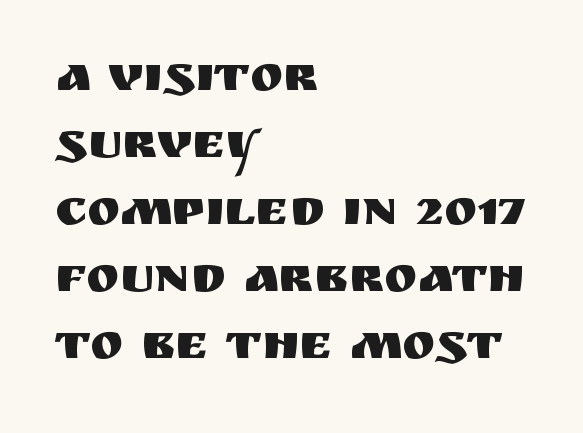
{"serif": "no", "italic": "no", "width": "normal", "stroke_contrast": "medium", "x_height": "large", "monospaced": "no", "underline": "no", "align": "left", "line_spacing": "normal", "line_spacing_ratio": 1.34, "letter_spacing": "normal", "letter_spacing_em": 0.0, "glyph_px": 50}
